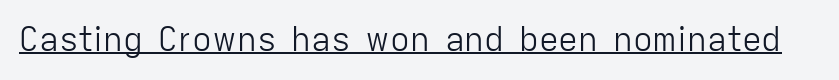
Q: Is the text bold? A: No.
Q: Is the text italic (slanted)? A: No, it is upright.
Q: Is the typeface a serif or a sans-serif typeface? A: Sans-serif.
Q: Is the text underlined? A: Yes.
Q: Is the spacing between letters normal or unusually wide? A: Normal.
Q: Width (condensed, normal, or wide)? A: Normal.
Q: Stroke contrast? A: Low.
Q: x-height? A: Medium.
Q: Monospaced? A: No.
